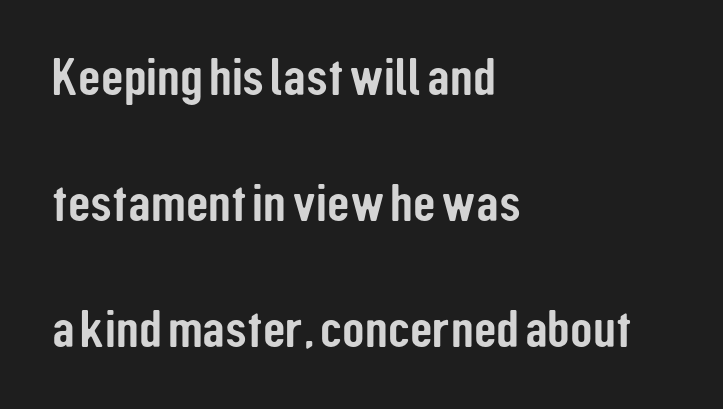
I'd call this a sans setting — the letters go barefoot. You can tell it's not italic because the verticals are truly vertical. The words here are not underlined. The rendering keeps characters at their native spacing. Is there much room between lines? Yes — plenty of vertical air separates them.
